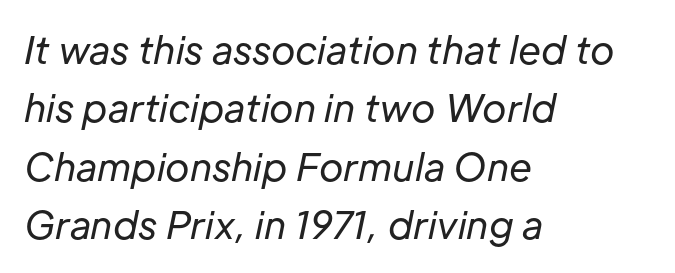
{"italic": "yes", "lean": "right", "slant_degrees": 12, "bold": "no", "weight": "regular", "width": "normal", "stroke_contrast": "low", "x_height": "medium", "monospaced": "no", "underline": "no", "align": "left", "line_spacing": "normal", "line_spacing_ratio": 1.58, "letter_spacing": "normal", "letter_spacing_em": 0.0, "glyph_px": 37}
